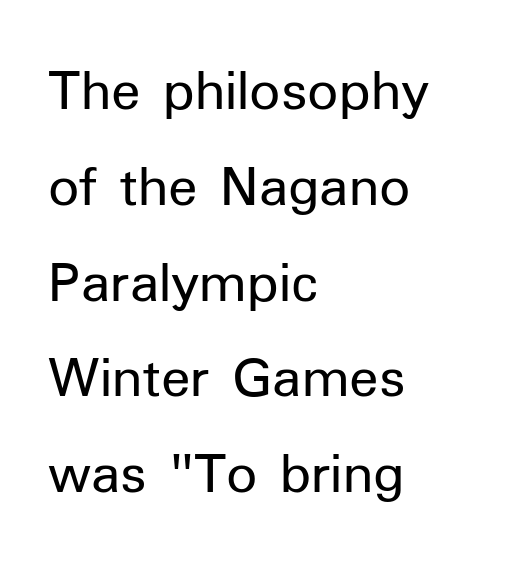
Q: Is the text bold? A: No.
Q: Is the text italic (slanted)? A: No, it is upright.
Q: Is the typeface a serif or a sans-serif typeface? A: Sans-serif.
Q: Is the text underlined? A: No.
Q: How is the paragraph aligned? A: Left-aligned.
Q: Is the spacing between letters normal or unusually wide? A: Normal.
Q: Is the spacing between lines tight, normal or loose? A: Normal.
Q: Width (condensed, normal, or wide)? A: Normal.
Q: Stroke contrast? A: Low.
Q: x-height? A: Medium.
Q: Monospaced? A: No.
